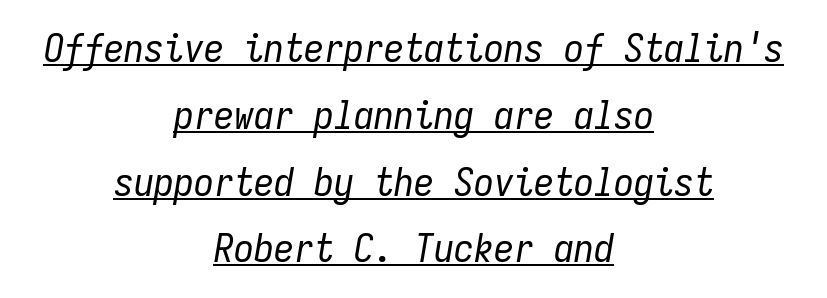
Students, note that the glyphs here touch the page at normal intervals. The lines are quadded center. Every character here occupies the same horizontal width, giving the sample a typewriter-like rhythm. Summary of weight: not heavy and not bold. A rule runs beneath these lines of type.
